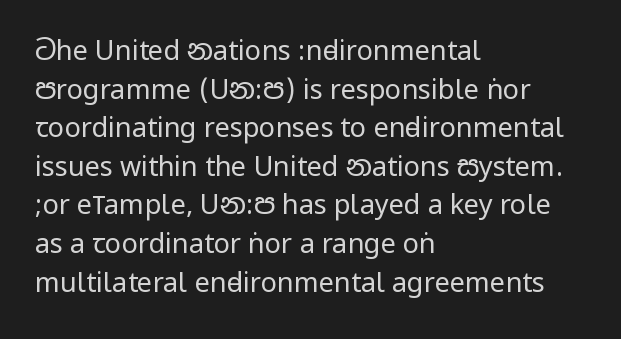
Q: Is the text bold? A: No.
Q: Is the text italic (slanted)? A: No, it is upright.
Q: Is the text underlined? A: No.
Q: How is the paragraph aligned? A: Left-aligned.
Q: Is the spacing between letters normal or unusually wide? A: Normal.
Q: Is the spacing between lines tight, normal or loose? A: Normal.
